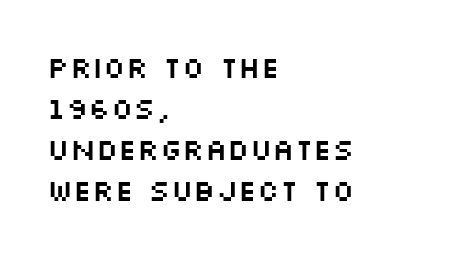
Posture: vertical. How are the letters spaced? Ordinarily, with no added tracking. The designer went with a sans here, leaving each stem footless. Short and long lines alike share a common starting point at left. Underlining? Definitely not there. The block of text has a typical density, with ordinary space between rows.
